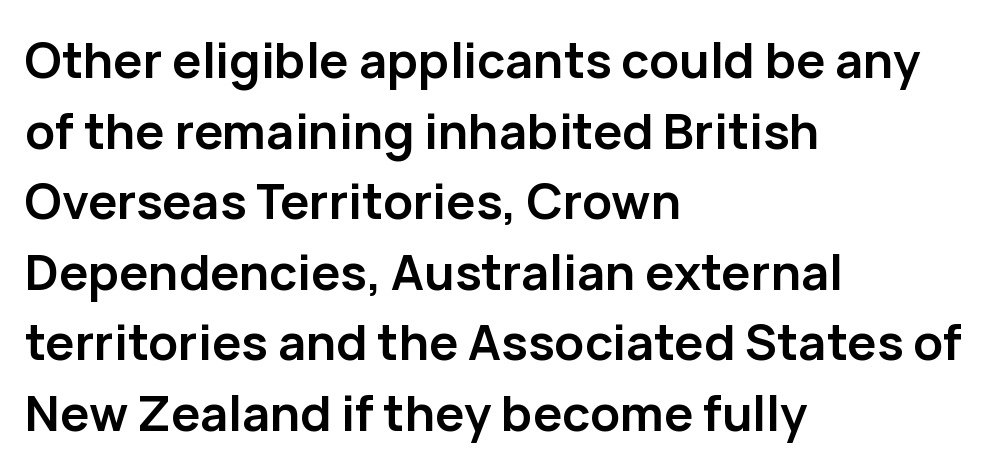
Q: Is the text bold? A: Yes.
Q: Is the text italic (slanted)? A: No, it is upright.
Q: Is the typeface a serif or a sans-serif typeface? A: Sans-serif.
Q: Is the text underlined? A: No.
Q: How is the paragraph aligned? A: Left-aligned.
Q: Is the spacing between letters normal or unusually wide? A: Normal.
Q: Is the spacing between lines tight, normal or loose? A: Normal.
Q: Width (condensed, normal, or wide)? A: Normal.
Q: Stroke contrast? A: Low.
Q: x-height? A: Medium.
Q: Monospaced? A: No.
